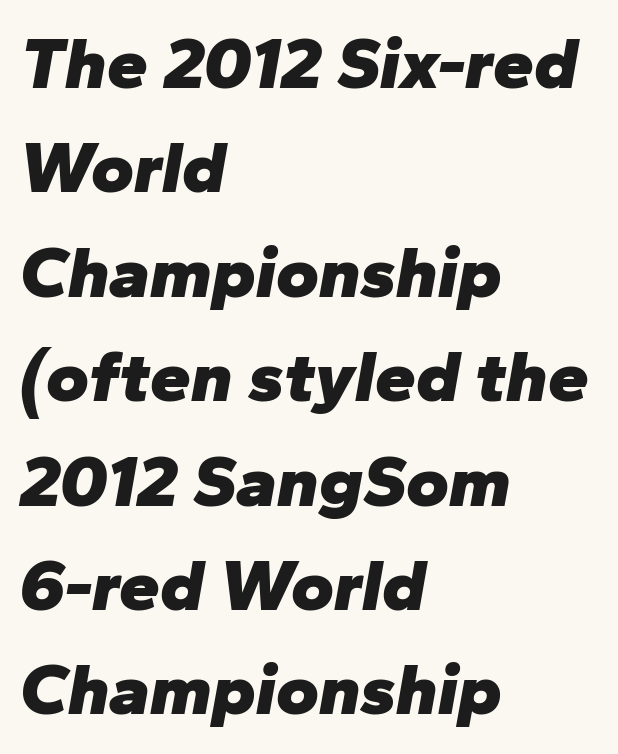
Q: Is the text bold? A: Yes.
Q: Is the text italic (slanted)? A: Yes, it leans right by about 10 degrees.
Q: Is the text underlined? A: No.
Q: How is the paragraph aligned? A: Left-aligned.
Q: Is the spacing between letters normal or unusually wide? A: Normal.
Q: Is the spacing between lines tight, normal or loose? A: Normal.
Q: Width (condensed, normal, or wide)? A: Normal.
Q: Stroke contrast? A: Low.
Q: x-height? A: Medium.
Q: Monospaced? A: No.
